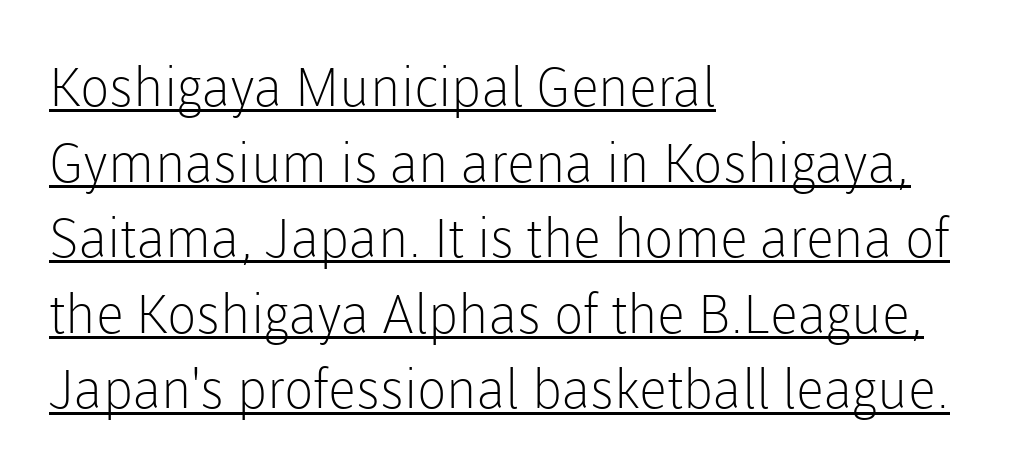
Q: Is the text bold? A: No.
Q: Is the text italic (slanted)? A: No, it is upright.
Q: Is the typeface a serif or a sans-serif typeface? A: Sans-serif.
Q: Is the text underlined? A: Yes.
Q: How is the paragraph aligned? A: Left-aligned.
Q: Is the spacing between letters normal or unusually wide? A: Normal.
Q: Is the spacing between lines tight, normal or loose? A: Normal.
Q: Width (condensed, normal, or wide)? A: Normal.
Q: Stroke contrast? A: Low.
Q: x-height? A: Medium.
Q: Monospaced? A: No.
